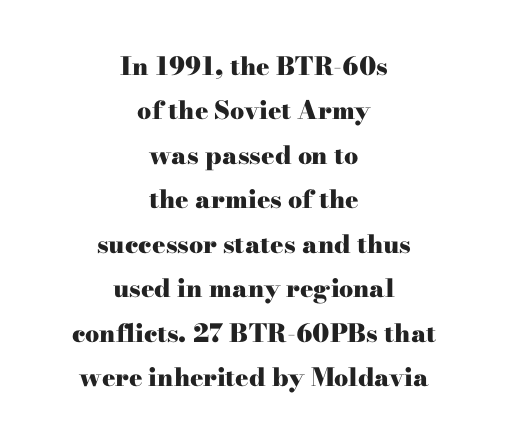
Q: Is the text bold? A: Yes.
Q: Is the text italic (slanted)? A: No, it is upright.
Q: Is the text underlined? A: No.
Q: How is the paragraph aligned? A: Centered.
Q: Is the spacing between letters normal or unusually wide? A: Normal.
